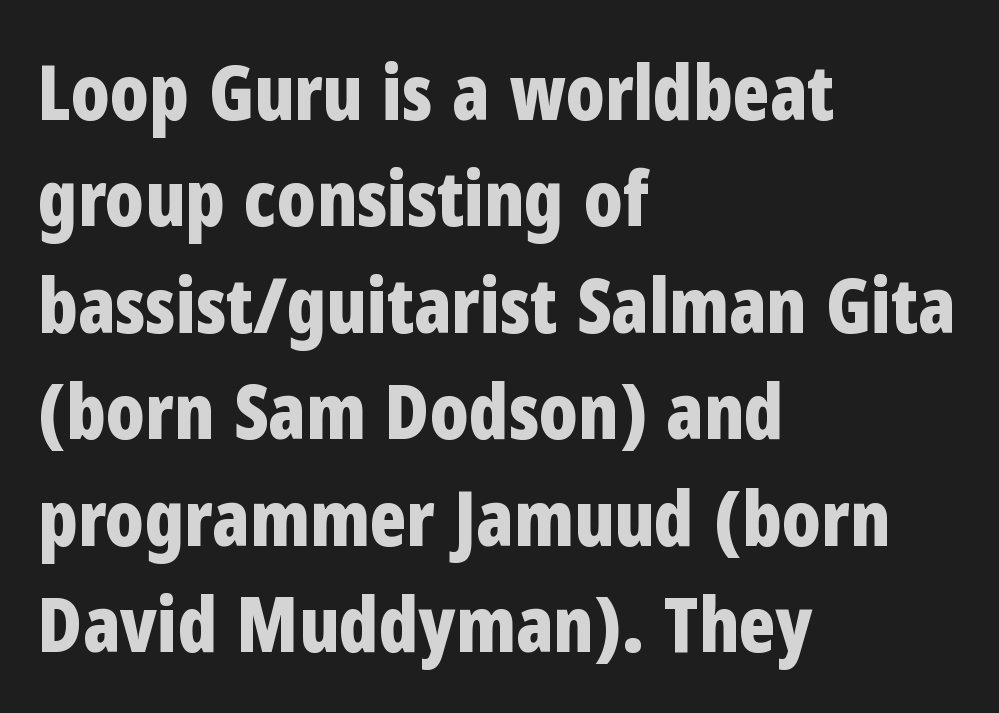
The image shows 76 px bold, condensed sans-serif type, upright; set left-aligned, normal line spacing (1.4x), normal letter spacing, not underlined; low stroke contrast and a medium x-height.
